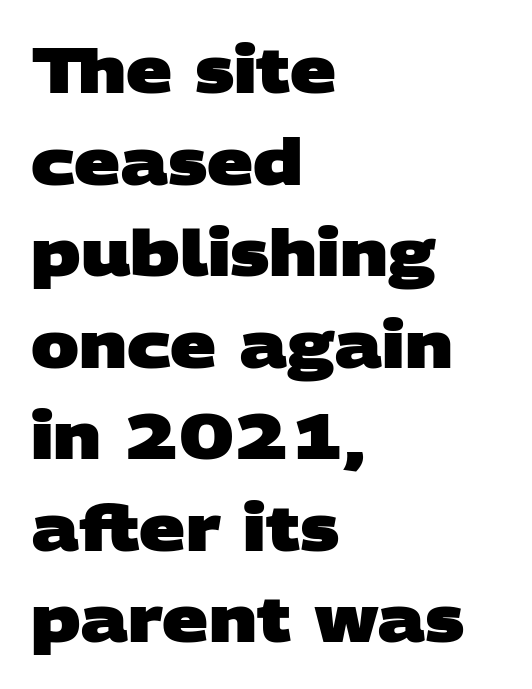
The image shows 64 px heavy, wide sans-serif type; set left-aligned, normal line spacing (1.43x), normal letter spacing, not underlined; low stroke contrast and a large x-height.
